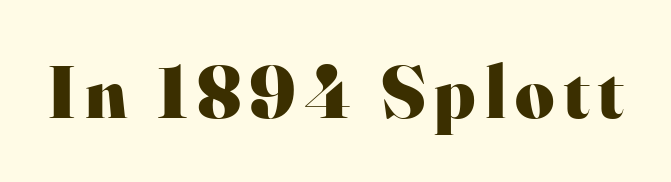
Stroke thickness is high; the sample reads as a true bold. The font family rendered here belongs to the serif group. Check the space under the baseline: it is left empty. This sample uses an upright cut, with every glyph sitting square on the baseline. Do the characters align in a grid? No, the font is proportional.
